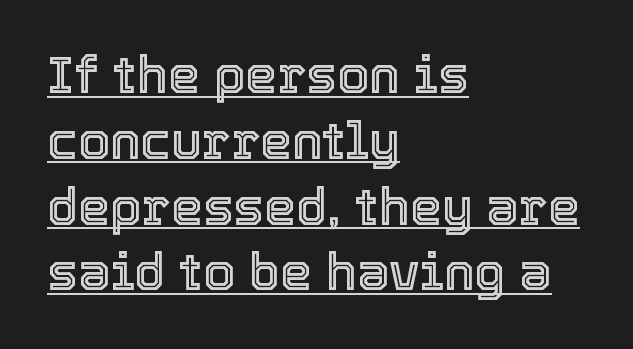
Ascenders rise straight up at ninety degrees. The block of text has a typical density, with ordinary space between rows. Look at the tracking — it's just the regular setting, nothing added. If you drew a ruler down the left edge, every line would touch it. Character widths vary here, with narrow letters taking less room than wide ones. Beneath each row of characters lies a ruled line.
